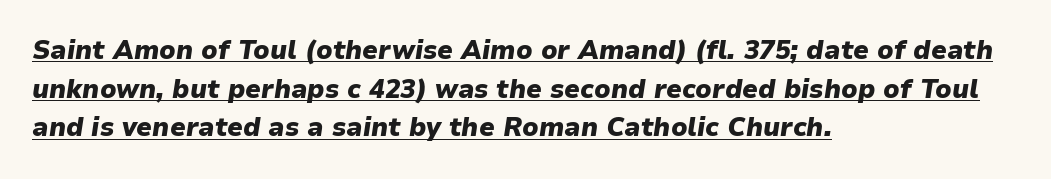
Q: Is the text bold? A: Yes.
Q: Is the text italic (slanted)? A: Yes, it leans right by about 9 degrees.
Q: Is the text underlined? A: Yes.
Q: How is the paragraph aligned? A: Left-aligned.
Q: Is the spacing between letters normal or unusually wide? A: Normal.
Q: Is the spacing between lines tight, normal or loose? A: Normal.
